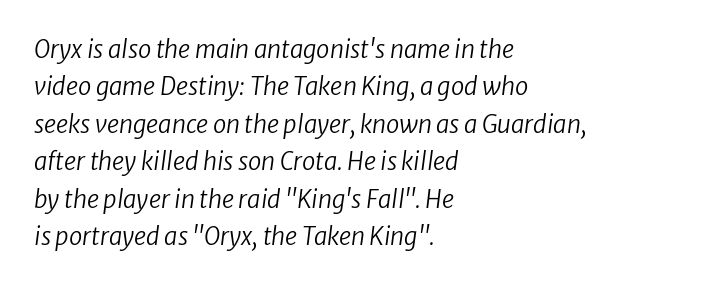
{"italic": "yes", "lean": "right", "slant_degrees": 8, "bold": "no", "underline": "no", "align": "left", "line_spacing": "normal", "line_spacing_ratio": 1.56, "letter_spacing": "normal", "letter_spacing_em": 0.0, "glyph_px": 24}
